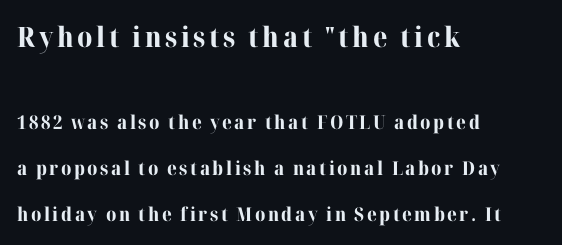
The image shows 28 px bold serif type, upright; set left-aligned, loose line spacing (2.44x), not underlined; the first (top) block is 1.47x larger; high stroke contrast and a medium x-height.
